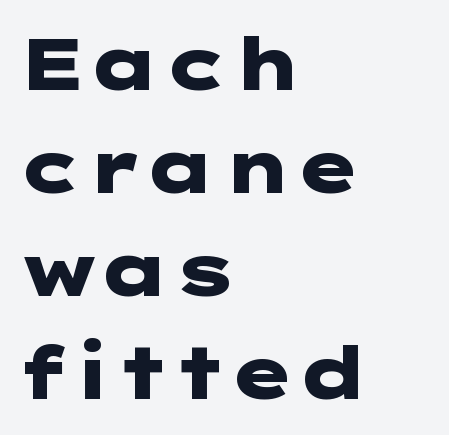
The image shows 73 px heavy, wide sans-serif type, upright; set left-aligned, normal line spacing (1.41x), normal letter spacing, not underlined; low stroke contrast and a medium x-height.
